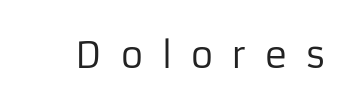
The image shows 36 px regular-weight sans-serif type, upright; set unusually wide letter spacing (+0.48 em), not underlined; low stroke contrast and a medium x-height.
